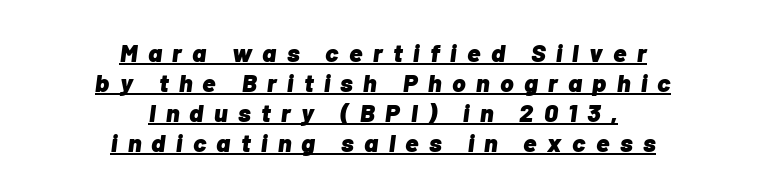
The image shows 25 px bold type, italic (leaning right); set centered, line spacing 1.2x, unusually wide letter spacing (+0.42 em), underlined.
